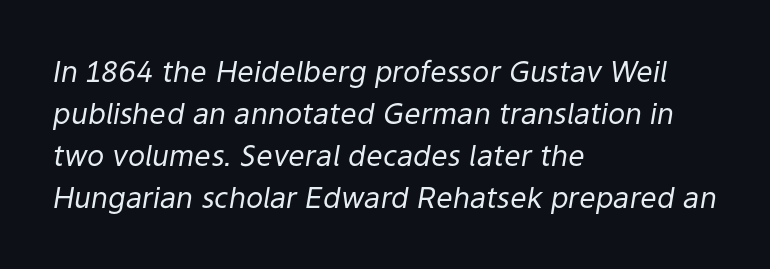
The image shows 29 px regular-weight type, italic (leaning right); set left-aligned, normal line spacing (1.45x), normal letter spacing, not underlined; low stroke contrast and a medium x-height.
